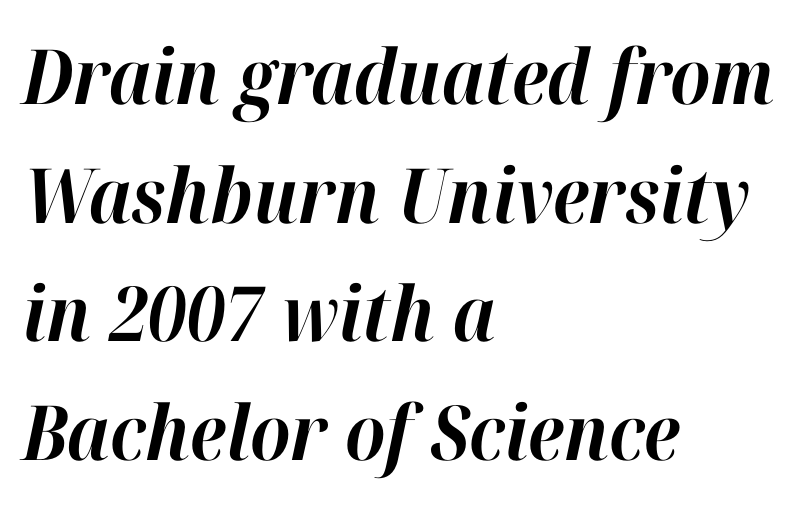
{"italic": "yes", "lean": "right", "slant_degrees": 12, "bold": "yes", "weight": "bold", "width": "normal", "stroke_contrast": "high", "x_height": "medium", "monospaced": "no", "underline": "no", "align": "left", "line_spacing": "normal", "line_spacing_ratio": 1.56, "letter_spacing": "normal", "letter_spacing_em": 0.0, "glyph_px": 76}
